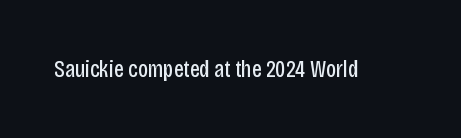
{"italic": "no", "bold": "no", "underline": "no", "letter_spacing": "normal", "letter_spacing_em": 0.0, "glyph_px": 24}
